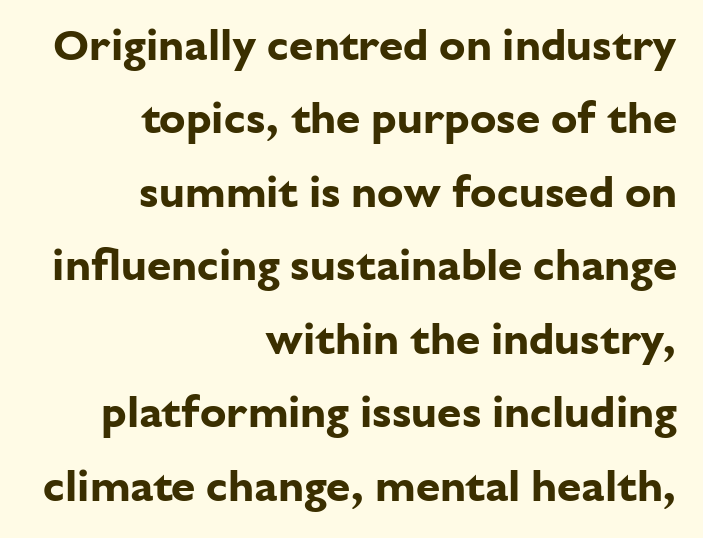
Q: Is the text bold? A: Yes.
Q: Is the text italic (slanted)? A: No, it is upright.
Q: Is the typeface a serif or a sans-serif typeface? A: Sans-serif.
Q: Is the text underlined? A: No.
Q: How is the paragraph aligned? A: Right-aligned.
Q: Is the spacing between letters normal or unusually wide? A: Normal.
Q: Is the spacing between lines tight, normal or loose? A: Normal.
Q: Width (condensed, normal, or wide)? A: Normal.
Q: Stroke contrast? A: Low.
Q: x-height? A: Medium.
Q: Monospaced? A: No.
